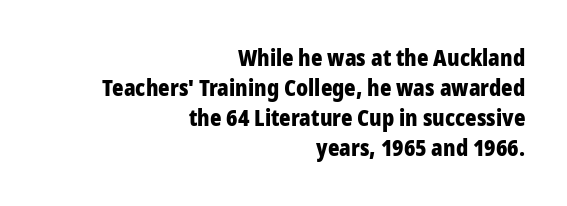
The image shows 22 px bold type, upright; set right-aligned, normal line spacing (1.37x), normal letter spacing, not underlined.
